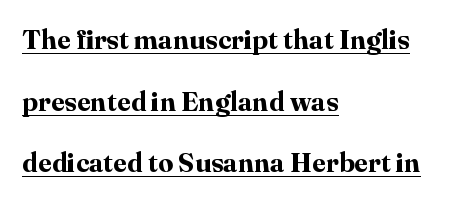
{"italic": "no", "bold": "yes", "underline": "yes", "align": "left", "line_spacing": "loose", "line_spacing_ratio": 2.28, "letter_spacing": "normal", "letter_spacing_em": 0.0, "glyph_px": 27}
